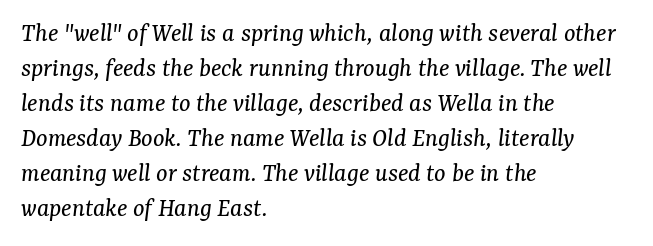
The image shows 27 px text type, italic (leaning right); set left-aligned, normal line spacing (1.3x), normal letter spacing, not underlined.
